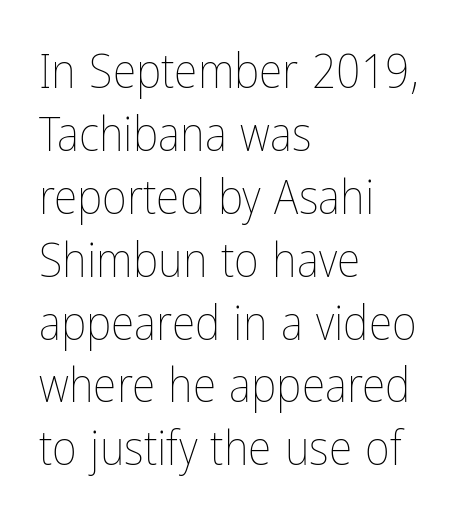
The image shows 48 px thin, condensed type, upright; set left-aligned, normal line spacing (1.31x), normal letter spacing, not underlined; low stroke contrast and a medium x-height.
